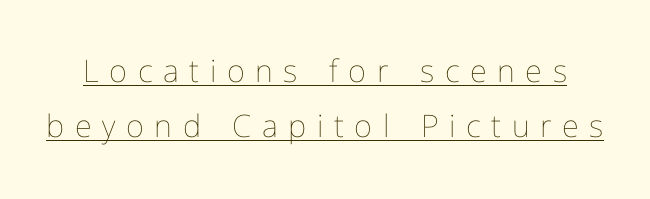
There is plenty of visible air inserted between adjacent glyphs. The letters look calm and open, with moderate or lighter stems. Every word sits above its own underline. No italicization has been applied; the sample stays upright. A typesetter would call this proportional, since set widths differ per character.
